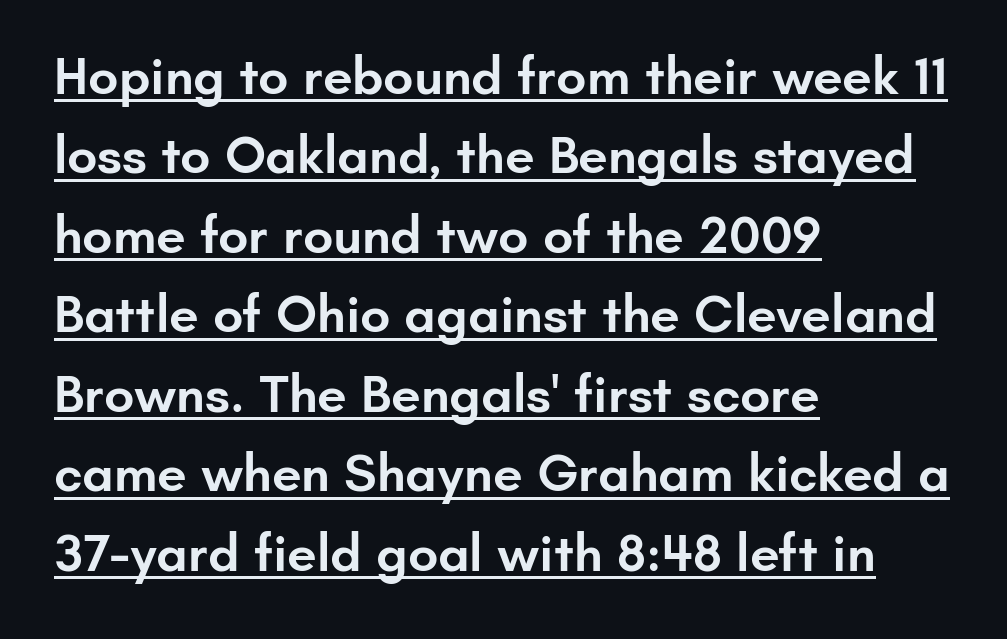
The image shows 53 px semibold sans-serif type, upright; set left-aligned, normal line spacing (1.5x), normal letter spacing, underlined; low stroke contrast and a small x-height.
